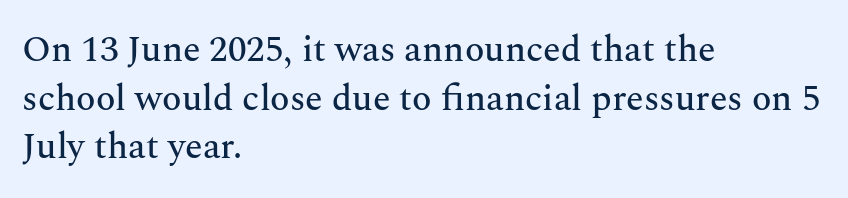
Q: Is the text italic (slanted)? A: No, it is upright.
Q: Is the typeface a serif or a sans-serif typeface? A: Serif.
Q: Is the text underlined? A: No.
Q: How is the paragraph aligned? A: Left-aligned.
Q: Is the spacing between letters normal or unusually wide? A: Normal.
Q: Is the spacing between lines tight, normal or loose? A: Normal.
Q: Width (condensed, normal, or wide)? A: Normal.
Q: Stroke contrast? A: Medium.
Q: x-height? A: Medium.
Q: Monospaced? A: No.
